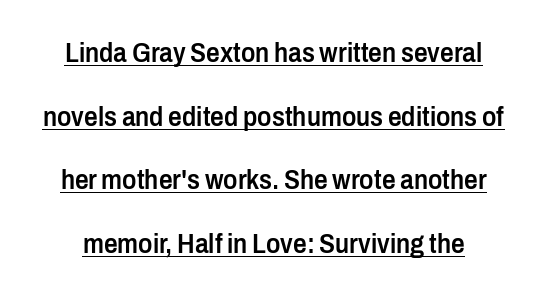
Every word sits above its own underline. The sample has been set in demibold, a notch under bold. The gaps between neighbouring characters are ordinary and unremarkable. Leading is clearly above the norm, producing a sparse column.
